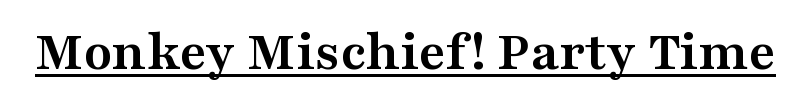
Q: Is the text bold? A: Yes.
Q: Is the text italic (slanted)? A: No, it is upright.
Q: Is the typeface a serif or a sans-serif typeface? A: Serif.
Q: Is the text underlined? A: Yes.
Q: Is the spacing between letters normal or unusually wide? A: Normal.
Q: Width (condensed, normal, or wide)? A: Wide.
Q: Stroke contrast? A: Medium.
Q: x-height? A: Medium.
Q: Monospaced? A: No.
